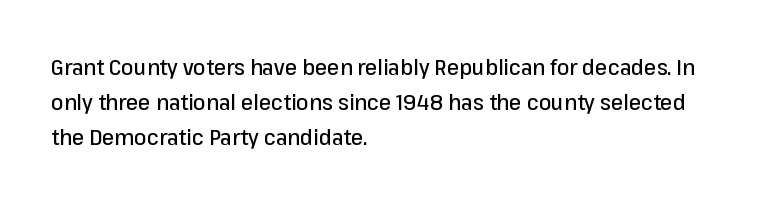
The image shows 22 px text type, upright; set left-aligned, normal line spacing (1.6x), normal letter spacing, not underlined.
